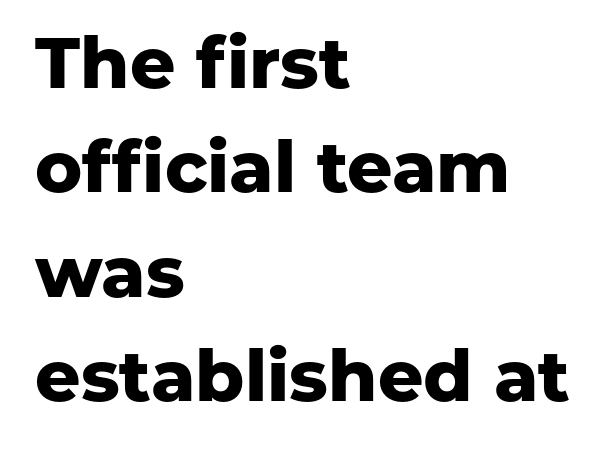
Q: Is the text bold? A: Yes.
Q: Is the text italic (slanted)? A: No, it is upright.
Q: Is the typeface a serif or a sans-serif typeface? A: Sans-serif.
Q: Is the text underlined? A: No.
Q: How is the paragraph aligned? A: Left-aligned.
Q: Is the spacing between letters normal or unusually wide? A: Normal.
Q: Is the spacing between lines tight, normal or loose? A: Normal.
Q: Width (condensed, normal, or wide)? A: Normal.
Q: Stroke contrast? A: Low.
Q: x-height? A: Medium.
Q: Monospaced? A: No.
